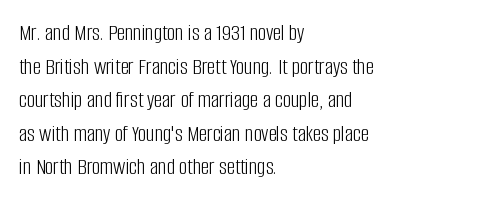
What stands out about the letter spacing? Nothing — it is the standard amount. Type without underlining. You can tell it's not italic because the verticals are truly vertical. Is there much room between lines? A standard amount, neither cramped nor airy.
